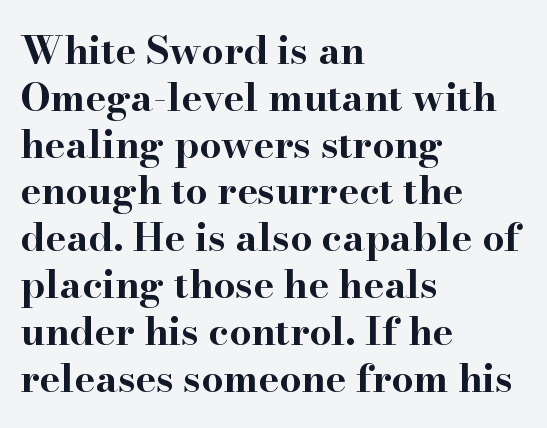
{"serif": "yes", "italic": "no", "bold": "yes", "weight": "bold", "width": "wide", "stroke_contrast": "high", "x_height": "small", "monospaced": "no", "underline": "no", "align": "left", "line_spacing_ratio": 1.2, "letter_spacing": "normal", "letter_spacing_em": 0.0, "glyph_px": 39}
